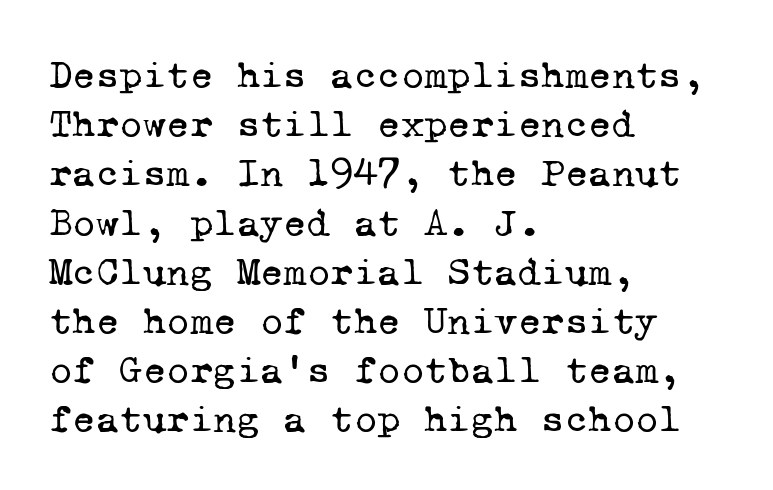
The image shows 40 px regular-weight serif type, monospaced; set left-aligned, line spacing 1.23x, normal letter spacing, not underlined; low stroke contrast and a medium x-height.
